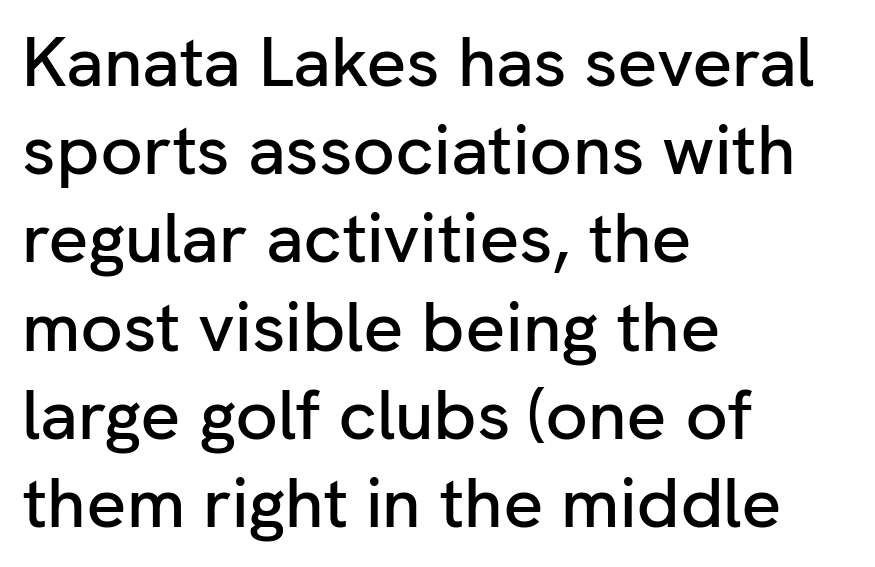
Q: Is the text italic (slanted)? A: No, it is upright.
Q: Is the typeface a serif or a sans-serif typeface? A: Sans-serif.
Q: Is the text underlined? A: No.
Q: How is the paragraph aligned? A: Left-aligned.
Q: Is the spacing between letters normal or unusually wide? A: Normal.
Q: Is the spacing between lines tight, normal or loose? A: Normal.
Q: Width (condensed, normal, or wide)? A: Normal.
Q: Stroke contrast? A: Low.
Q: x-height? A: Medium.
Q: Monospaced? A: No.
